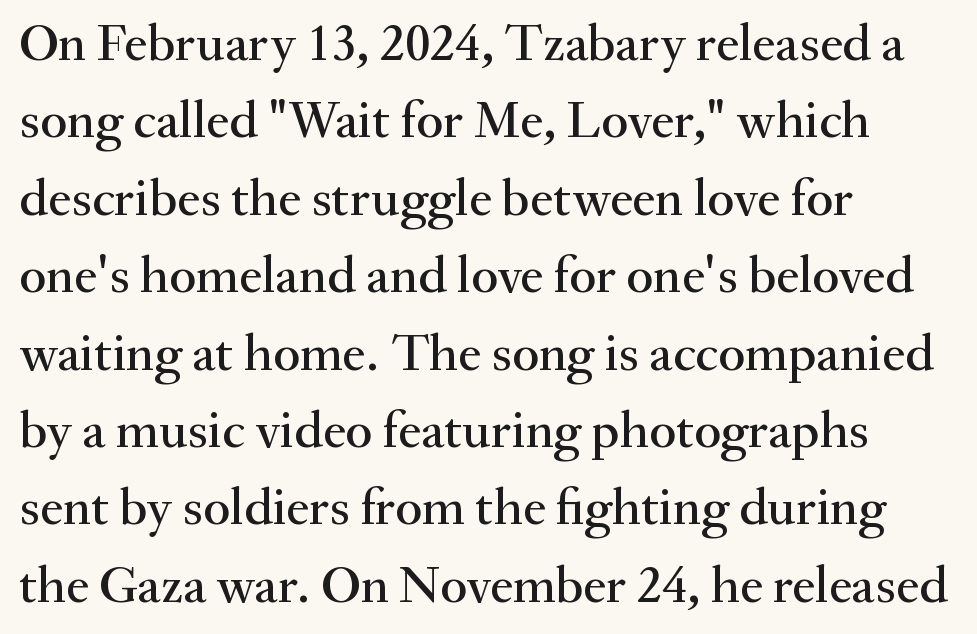
The lettering holds an erect, upright posture throughout. Spacing between characters is what you'd get straight out of the box. If you measured baseline to baseline, you'd find a middling distance. Underline: absent.
